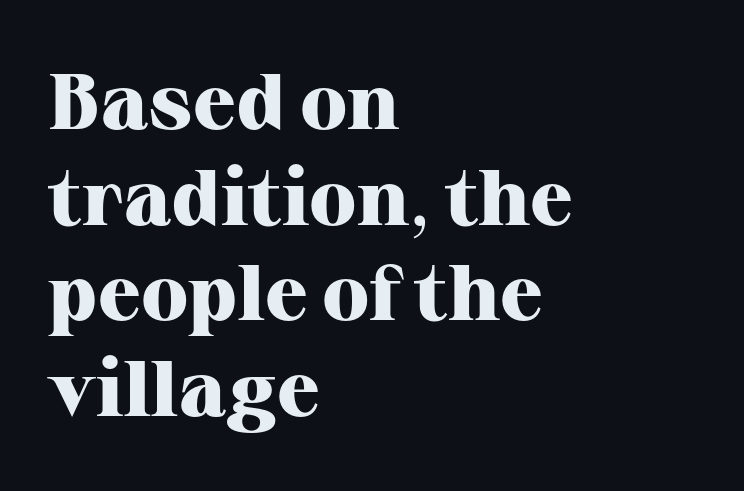
The characters display serif detailing at their extremities. A dark, heavy texture on the line: the type is bold. Caption: multi-line text, flush left, ragged right. When letters stand straight like this, we call the style roman or upright. The glyphs are unaccompanied by any horizontal stroke below them.
